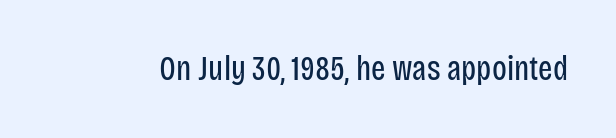
Do the characters align in a grid? No, the font is proportional. Glance below the letters and you will spot only blank space. What stands out about the letter spacing? Nothing — it is the standard amount. The typeface chosen for these lines omits serifs. Stroke mass is kept to a normal reading level or below.
